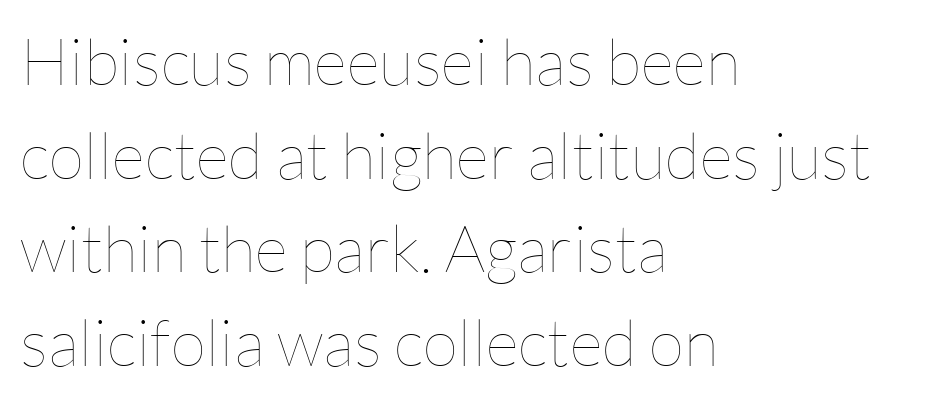
Weight: in the light-to-regular range. Characters follow at the spacing the type designer built in. Do the characters align in a grid? No, the font is proportional. Successive baselines arrive at the customary interval. The ragged edge is on the right, which tells us the setting is flush left. A roman cut, with each character standing at attention.
